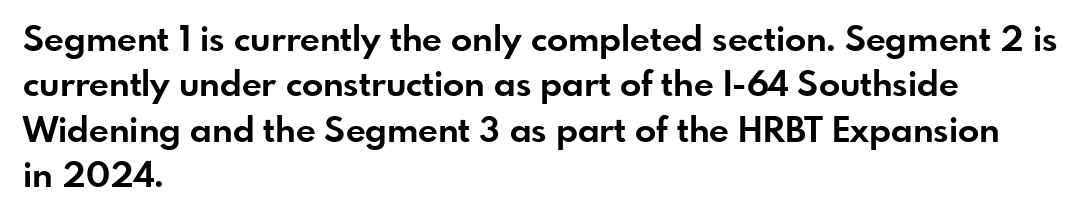
Q: Is the text bold? A: Yes.
Q: Is the text italic (slanted)? A: No, it is upright.
Q: Is the typeface a serif or a sans-serif typeface? A: Sans-serif.
Q: Is the text underlined? A: No.
Q: How is the paragraph aligned? A: Left-aligned.
Q: Is the spacing between letters normal or unusually wide? A: Normal.
Q: Is the spacing between lines tight, normal or loose? A: Normal.
Q: Width (condensed, normal, or wide)? A: Normal.
Q: Stroke contrast? A: Low.
Q: x-height? A: Small.
Q: Monospaced? A: No.
